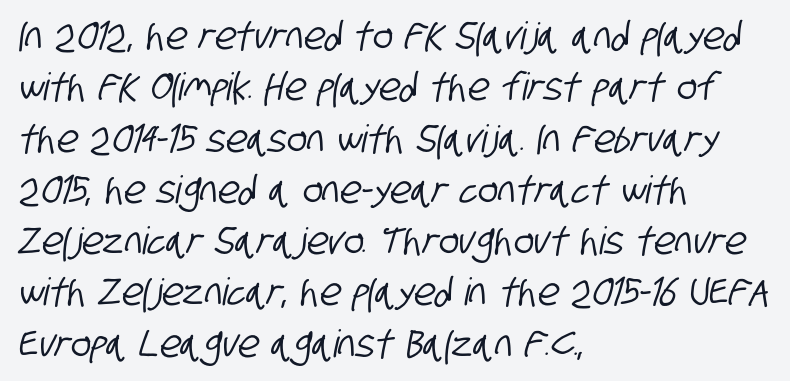
The image shows 38 px condensed sans-serif type; set left-aligned, normal line spacing (1.35x), normal letter spacing, not underlined; low stroke contrast and a large x-height.
